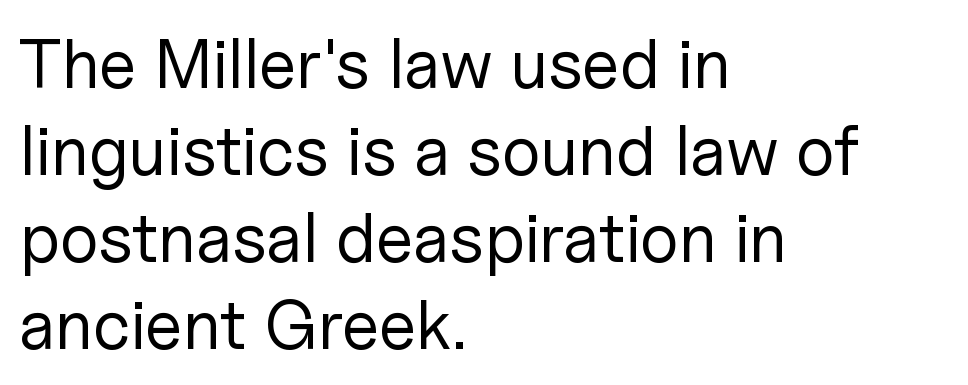
Q: Is the text bold? A: No.
Q: Is the text italic (slanted)? A: No, it is upright.
Q: Is the typeface a serif or a sans-serif typeface? A: Sans-serif.
Q: Is the text underlined? A: No.
Q: How is the paragraph aligned? A: Left-aligned.
Q: Is the spacing between letters normal or unusually wide? A: Normal.
Q: Is the spacing between lines tight, normal or loose? A: Normal.
Q: Width (condensed, normal, or wide)? A: Normal.
Q: Stroke contrast? A: Low.
Q: x-height? A: Medium.
Q: Monospaced? A: No.
